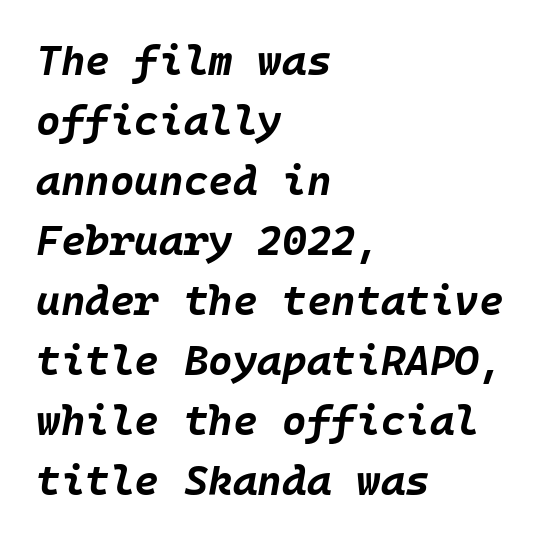
The image shows 42 px bold type, italic (leaning right); set left-aligned, normal line spacing (1.43x), normal letter spacing, not underlined; low stroke contrast and a large x-height.
